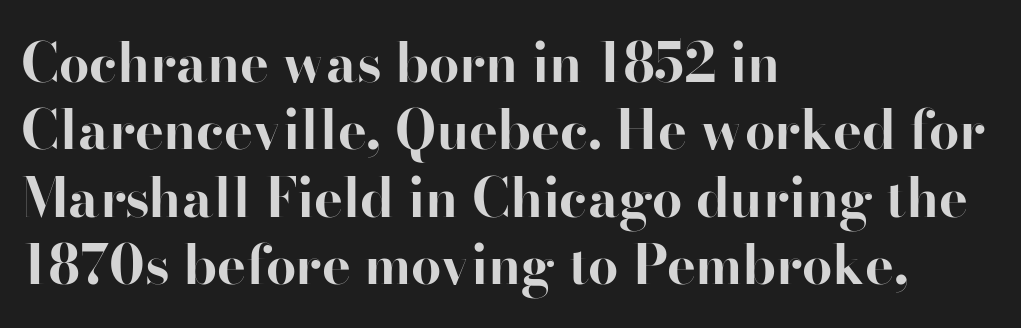
{"serif": "yes", "italic": "no", "bold": "yes", "weight": "bold", "width": "normal", "stroke_contrast": "high", "x_height": "small", "monospaced": "no", "underline": "no", "align": "left", "line_spacing": "normal", "line_spacing_ratio": 1.25, "letter_spacing": "normal", "letter_spacing_em": 0.0, "glyph_px": 54}
